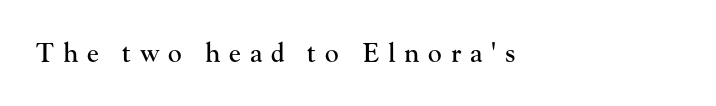
In terms of letterspacing, this is a distinctly airy, spread setting. Where is the straight margin? On the left. Upright lettering throughout. Unmarked baselines from the first word to the last.
